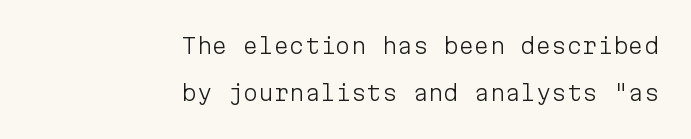
{"italic": "no", "bold": "no", "underline": "no", "align": "right", "line_spacing": "loose", "line_spacing_ratio": 2.15, "letter_spacing": "normal", "letter_spacing_em": 0.0, "glyph_px": 22}
